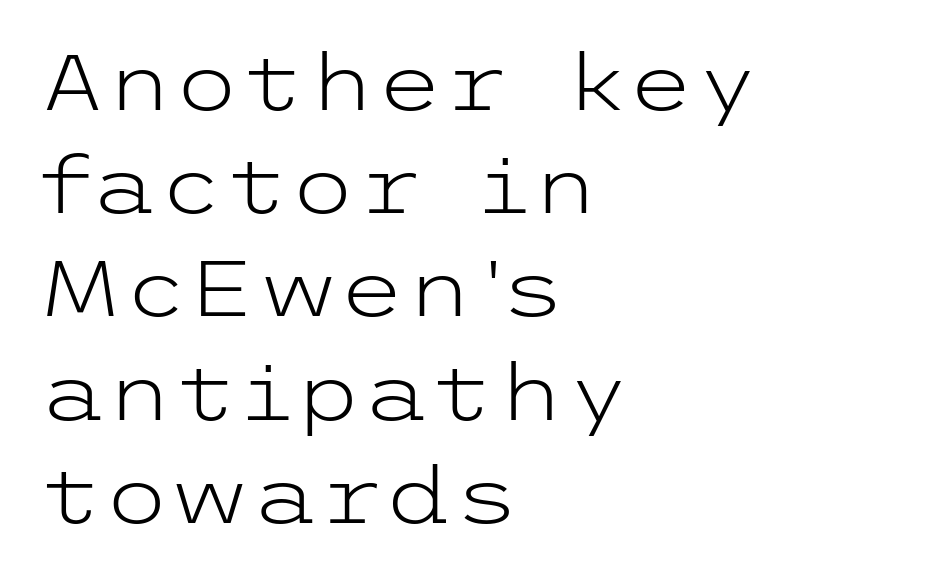
Q: Is the text bold? A: No.
Q: Is the text italic (slanted)? A: No, it is upright.
Q: Is the typeface a serif or a sans-serif typeface? A: Sans-serif.
Q: Is the text underlined? A: No.
Q: How is the paragraph aligned? A: Left-aligned.
Q: Is the spacing between letters normal or unusually wide? A: Normal.
Q: Is the spacing between lines tight, normal or loose? A: Normal.
Q: Width (condensed, normal, or wide)? A: Wide.
Q: Stroke contrast? A: Low.
Q: x-height? A: Medium.
